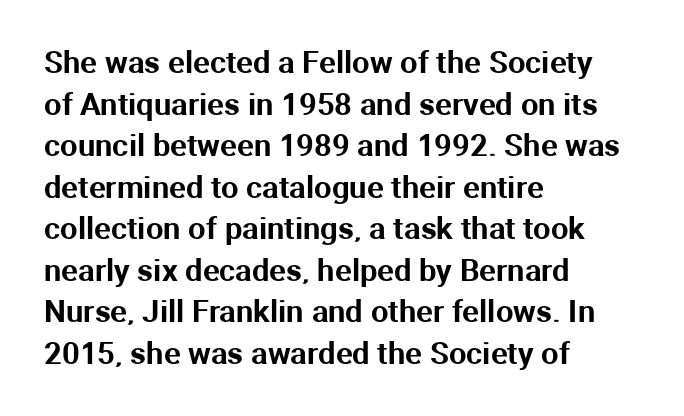
Here the designer chose a conventional face with non-uniform glyph widths. Students, note that the glyphs here touch the page at normal intervals. Classification — sans serif. Each line starts at the same left margin while the right side varies. Baseline-to-baseline distance is the conventional proportion of letter height.
